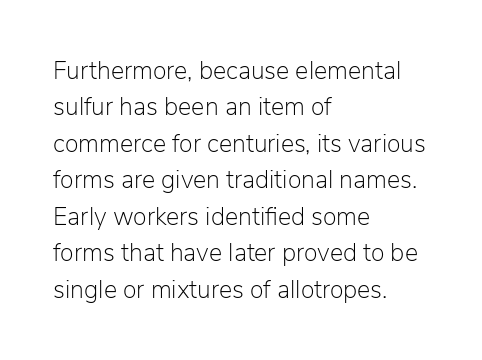
{"italic": "no", "bold": "no", "underline": "no", "align": "left", "line_spacing": "normal", "line_spacing_ratio": 1.46, "letter_spacing": "normal", "letter_spacing_em": 0.0, "glyph_px": 25}
